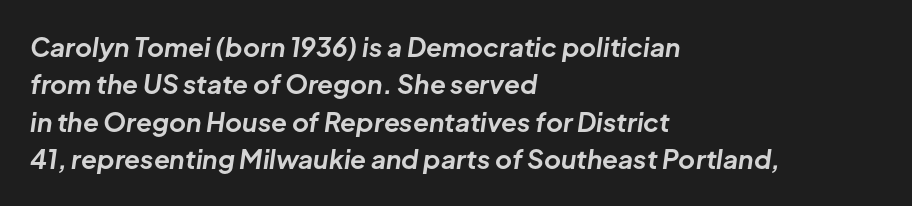
Q: Is the text bold? A: Yes.
Q: Is the text italic (slanted)? A: Yes, it leans right by about 8 degrees.
Q: Is the text underlined? A: No.
Q: How is the paragraph aligned? A: Left-aligned.
Q: Is the spacing between letters normal or unusually wide? A: Normal.
Q: Is the spacing between lines tight, normal or loose? A: Normal.
